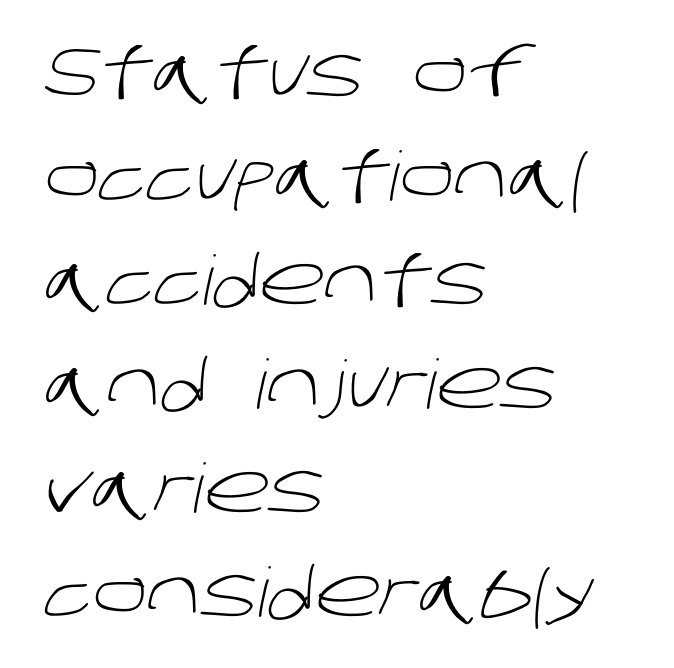
{"serif": "no", "bold": "no", "weight": "light", "width": "normal", "stroke_contrast": "low", "x_height": "large", "monospaced": "no", "underline": "no", "align": "left", "line_spacing": "normal", "line_spacing_ratio": 1.53, "letter_spacing": "normal", "letter_spacing_em": 0.0, "glyph_px": 68}
